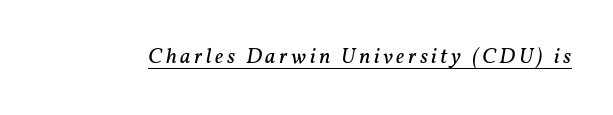
Q: Is the text bold? A: No.
Q: Is the text italic (slanted)? A: Yes, it leans right by about 11 degrees.
Q: Is the text underlined? A: Yes.
